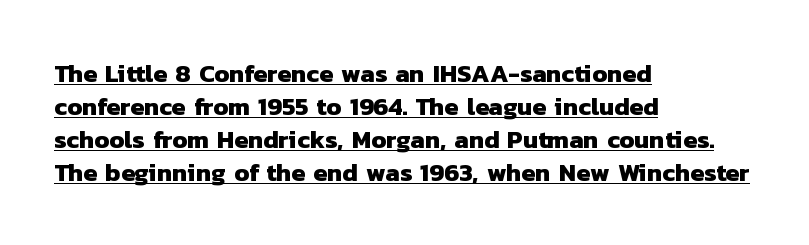
{"bold": "yes", "underline": "yes", "align": "left", "line_spacing": "normal", "line_spacing_ratio": 1.32, "letter_spacing": "normal", "letter_spacing_em": 0.0, "glyph_px": 25}
